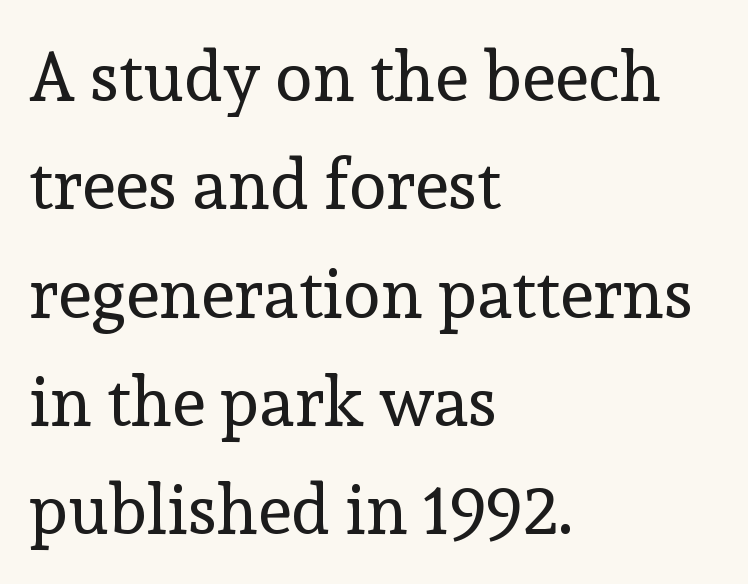
The image shows 69 px regular-weight serif type, upright; set left-aligned, normal line spacing (1.57x), normal letter spacing, not underlined; a medium x-height.
